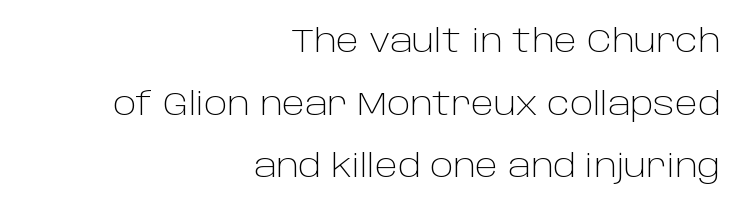
Q: Is the text bold? A: No.
Q: Is the text italic (slanted)? A: No, it is upright.
Q: Is the typeface a serif or a sans-serif typeface? A: Sans-serif.
Q: Is the text underlined? A: No.
Q: How is the paragraph aligned? A: Right-aligned.
Q: Is the spacing between letters normal or unusually wide? A: Normal.
Q: Is the spacing between lines tight, normal or loose? A: Loose.
Q: Width (condensed, normal, or wide)? A: Normal.
Q: Stroke contrast? A: Low.
Q: x-height? A: Large.
Q: Monospaced? A: No.
